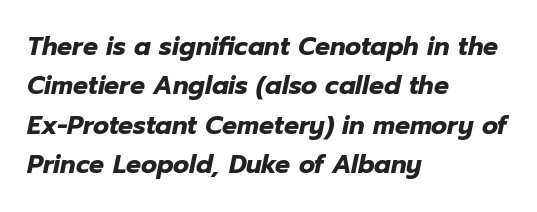
The image shows 25 px bold type, italic (leaning right); set left-aligned, normal line spacing (1.58x), normal letter spacing, not underlined.
